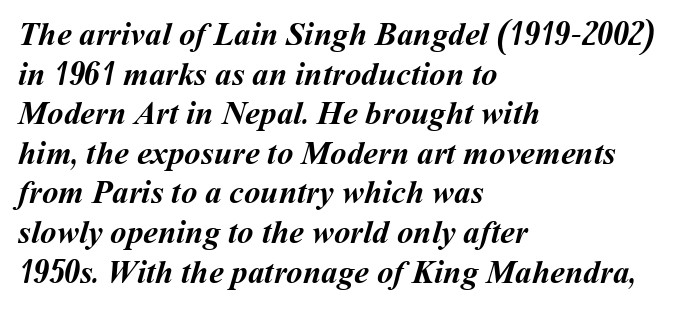
Q: Is the text bold? A: Yes.
Q: Is the text underlined? A: No.
Q: How is the paragraph aligned? A: Left-aligned.
Q: Is the spacing between letters normal or unusually wide? A: Normal.
Q: Width (condensed, normal, or wide)? A: Normal.
Q: Stroke contrast? A: Medium.
Q: x-height? A: Medium.
Q: Monospaced? A: No.
